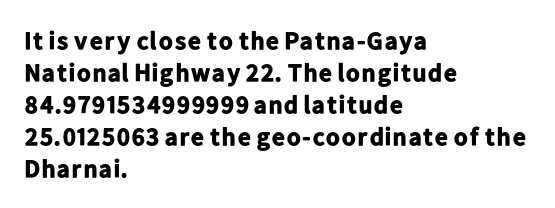
The typesetter chose a ragged-right arrangement here. The line texture is even and compact thanks to regular tracking. Summary of weight: heavy, a full bold. Vertically, the passage feels balanced, rows spaced as you'd expect. In terms of posture, this sample is upright.
